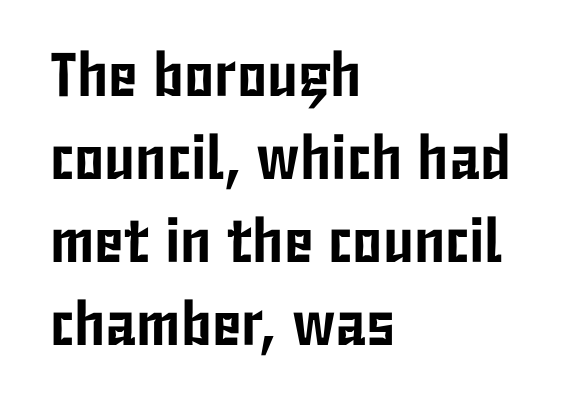
Q: Is the text italic (slanted)? A: No, it is upright.
Q: Is the typeface a serif or a sans-serif typeface? A: Sans-serif.
Q: Is the text underlined? A: No.
Q: How is the paragraph aligned? A: Left-aligned.
Q: Is the spacing between letters normal or unusually wide? A: Normal.
Q: Is the spacing between lines tight, normal or loose? A: Normal.
Q: Width (condensed, normal, or wide)? A: Condensed.
Q: Stroke contrast? A: Low.
Q: x-height? A: Medium.
Q: Monospaced? A: No.
